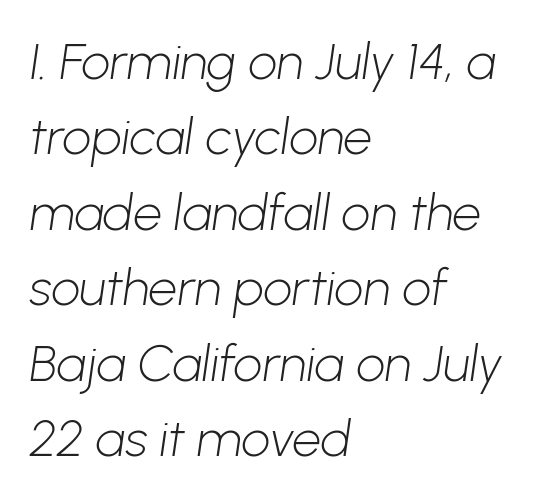
{"serif": "no", "bold": "no", "weight": "light", "width": "normal", "stroke_contrast": "low", "x_height": "medium", "monospaced": "no", "underline": "no", "align": "left", "line_spacing": "normal", "line_spacing_ratio": 1.48, "letter_spacing": "normal", "letter_spacing_em": 0.0, "glyph_px": 51}
